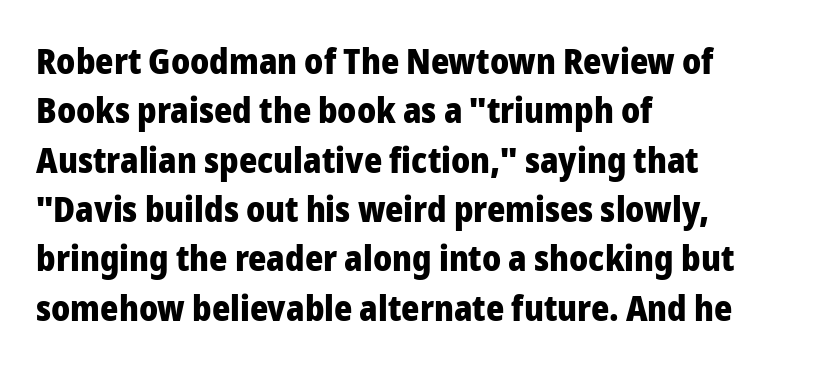
{"serif": "no", "italic": "no", "bold": "yes", "weight": "heavy", "width": "normal", "stroke_contrast": "low", "x_height": "medium", "monospaced": "no", "underline": "no", "align": "left", "line_spacing": "normal", "line_spacing_ratio": 1.41, "letter_spacing": "normal", "letter_spacing_em": 0.0, "glyph_px": 35}
